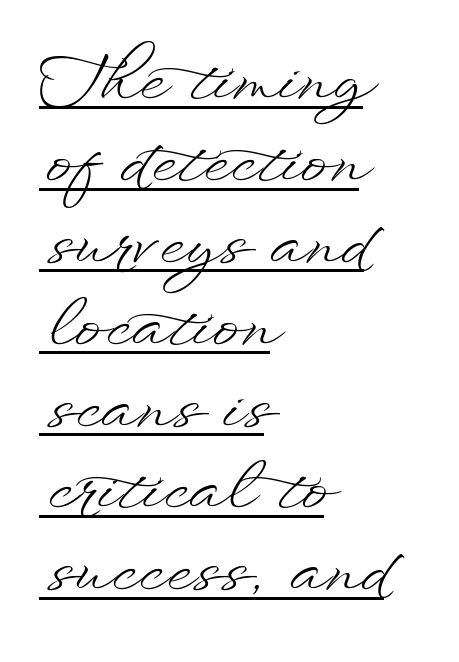
Compared with a centered layout, this one pins lines to the left instead. In terms of leading, this rendering sits right in the middle. You could not count columns in this text — the font is proportionally spaced. Is the type heavy? It reads as light-to-regular instead.
